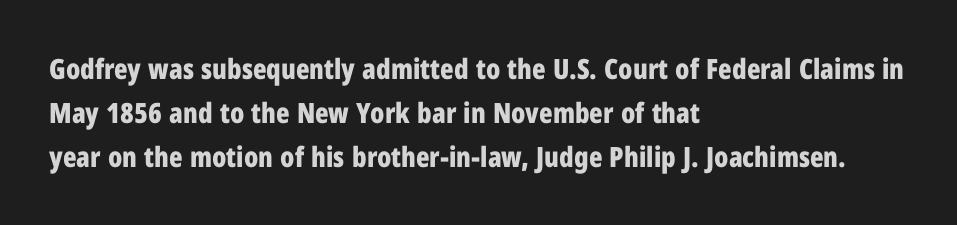
{"serif": "no", "italic": "no", "bold": "yes", "weight": "bold", "width": "condensed", "stroke_contrast": "low", "x_height": "medium", "monospaced": "no", "underline": "no", "align": "left", "line_spacing": "normal", "line_spacing_ratio": 1.57, "letter_spacing": "normal", "letter_spacing_em": 0.0, "glyph_px": 28}
